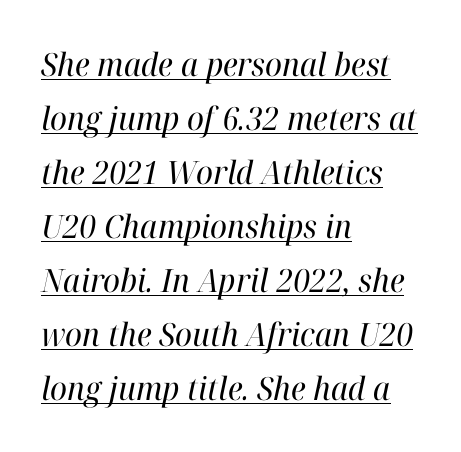
The image shows 32 px regular-weight serif type, italic (leaning right); set left-aligned, normal line spacing (1.69x), normal letter spacing, underlined; high stroke contrast and a medium x-height.
